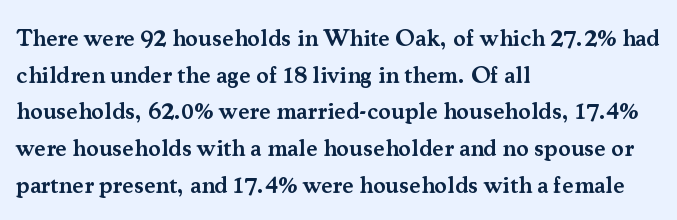
Q: Is the text bold? A: Semi-bold.
Q: Is the text italic (slanted)? A: No, it is upright.
Q: Is the text underlined? A: No.
Q: How is the paragraph aligned? A: Left-aligned.
Q: Is the spacing between letters normal or unusually wide? A: Normal.
Q: Is the spacing between lines tight, normal or loose? A: Normal.
